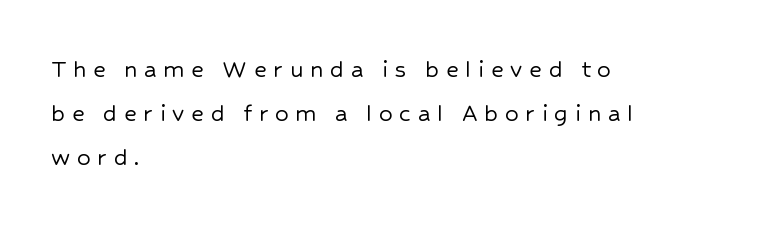
The rendering anchors every line to the left-hand side. Notice how descenders clear the ascenders below comfortably — that's standard leading. Inter-character spacing is expanded well beyond the font's built-in metrics. Rule under the text: the space is simply empty. Characters remain perfectly vertical along every line.
